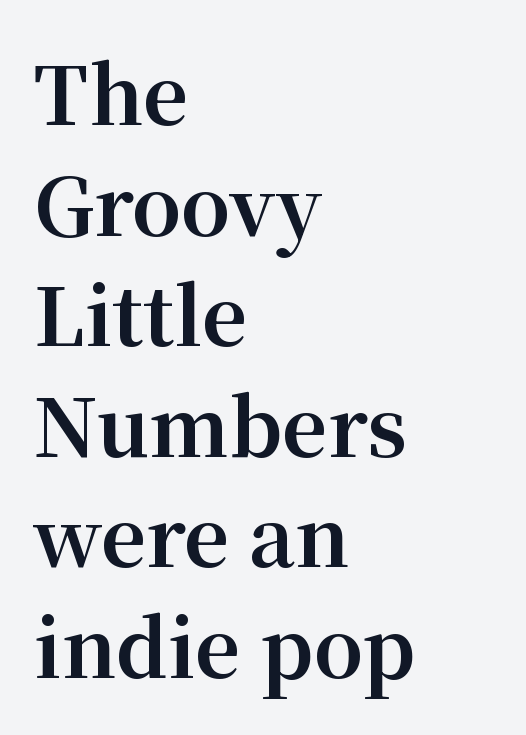
{"serif": "yes", "italic": "no", "bold": "yes", "weight": "bold", "width": "normal", "stroke_contrast": "medium", "x_height": "medium", "monospaced": "no", "underline": "no", "align": "left", "line_spacing": "normal", "line_spacing_ratio": 1.4, "letter_spacing": "normal", "letter_spacing_em": 0.0, "glyph_px": 79}
